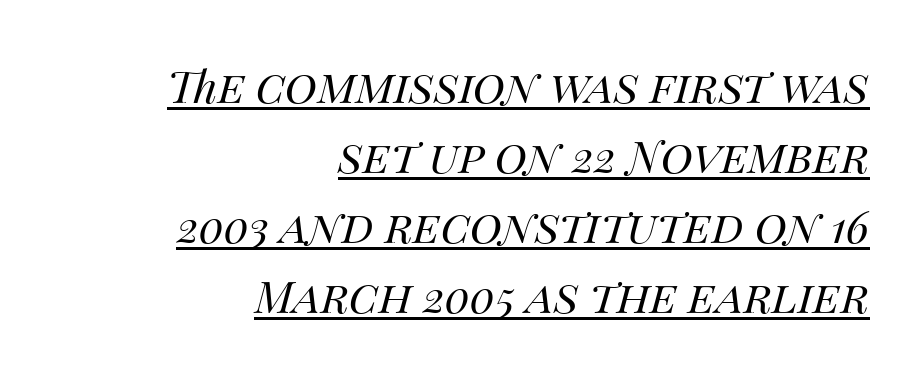
The passage shown has conventional tracking throughout. Underline: present. The axis of the letterforms is tilted away from vertical. The weight would be labelled regular, book, light, or lighter still.
